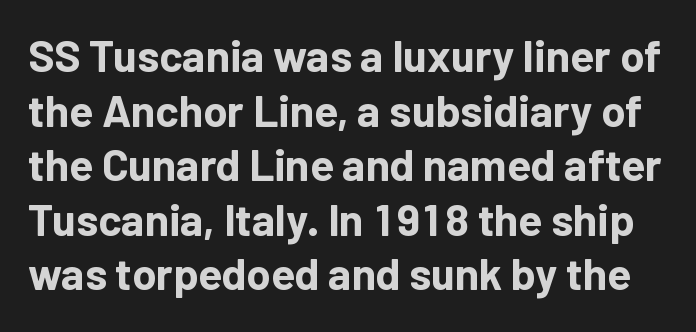
Characters follow at the spacing the type designer built in. What weight is shown? A full bold with thick strokes. This sample uses an upright cut, with every glyph sitting square on the baseline. A typesetter would label this face a sans.
